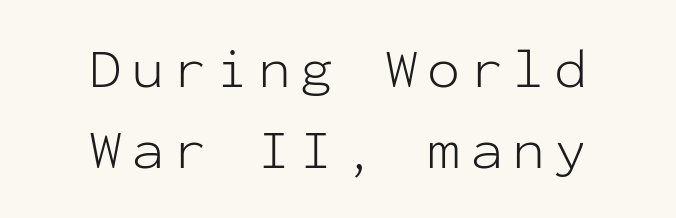
Leftover space on each line is divided equally before and after the words. Style check: upright. What's the leading like? Ordinary, nothing unusual. Is this a sans? Yes — the strokes have no serifs.
